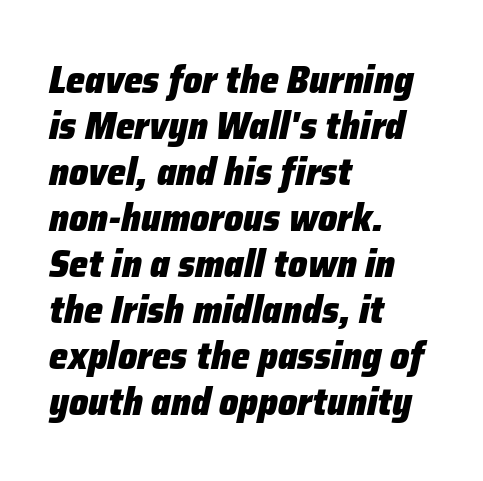
{"italic": "yes", "lean": "right", "slant_degrees": 12, "bold": "yes", "weight": "heavy", "width": "normal", "stroke_contrast": "low", "x_height": "medium", "monospaced": "no", "underline": "no", "align": "left", "line_spacing_ratio": 1.21, "letter_spacing": "normal", "letter_spacing_em": 0.0, "glyph_px": 38}
